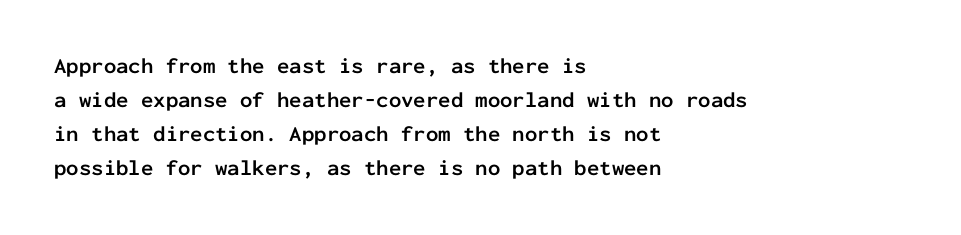
Q: Is the text bold? A: Yes.
Q: Is the text italic (slanted)? A: No, it is upright.
Q: Is the text underlined? A: No.
Q: How is the paragraph aligned? A: Left-aligned.
Q: Is the spacing between letters normal or unusually wide? A: Normal.
Q: Is the spacing between lines tight, normal or loose? A: Normal.
